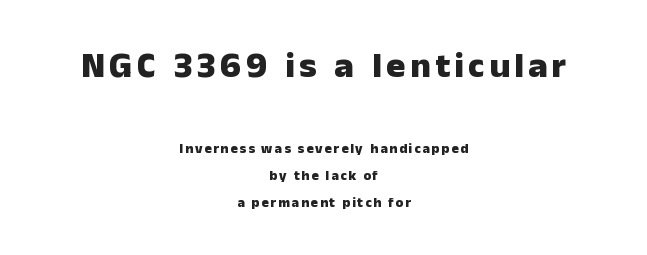
{"serif": "no", "italic": "no", "bold": "yes", "weight": "heavy", "width": "normal", "stroke_contrast": "low", "x_height": "medium", "monospaced": "no", "underline": "no", "align": "center", "line_spacing": "loose", "line_spacing_ratio": 1.93, "larger_block": "first", "size_ratio": 2.57, "glyph_px": 36}
